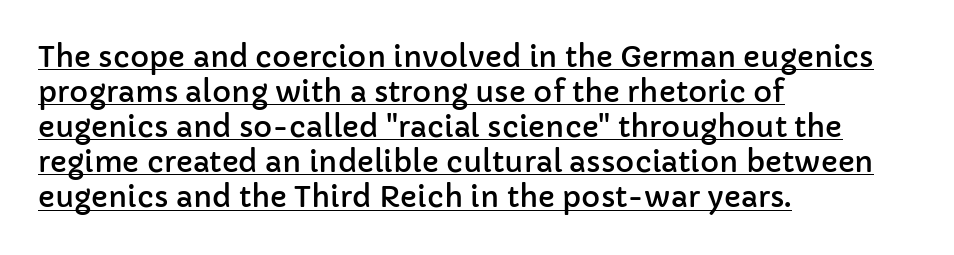
Q: Is the text italic (slanted)? A: No, it is upright.
Q: Is the typeface a serif or a sans-serif typeface? A: Sans-serif.
Q: Is the text underlined? A: Yes.
Q: How is the paragraph aligned? A: Left-aligned.
Q: Is the spacing between letters normal or unusually wide? A: Normal.
Q: Width (condensed, normal, or wide)? A: Normal.
Q: Stroke contrast? A: Low.
Q: x-height? A: Medium.
Q: Monospaced? A: No.
